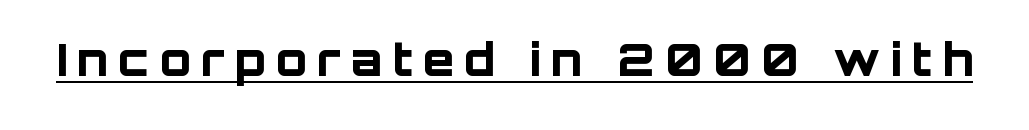
{"serif": "no", "italic": "no", "bold": "yes", "weight": "bold", "width": "normal", "stroke_contrast": "low", "x_height": "large", "monospaced": "no", "underline": "yes", "letter_spacing": "wide", "letter_spacing_em": 0.23, "glyph_px": 45}
